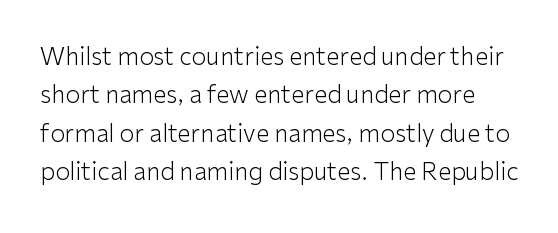
The image shows 24 px text type, upright; set normal line spacing (1.6x), normal letter spacing, not underlined.
